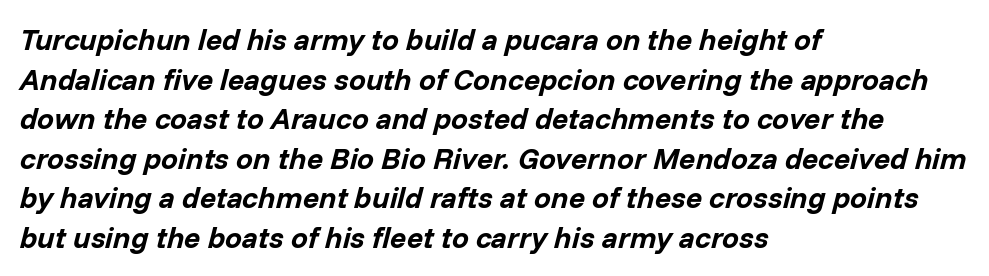
Q: Is the text bold? A: Yes.
Q: Is the text italic (slanted)? A: Yes, it leans right by about 14 degrees.
Q: Is the text underlined? A: No.
Q: How is the paragraph aligned? A: Left-aligned.
Q: Is the spacing between letters normal or unusually wide? A: Normal.
Q: Is the spacing between lines tight, normal or loose? A: Normal.
Q: Width (condensed, normal, or wide)? A: Normal.
Q: Stroke contrast? A: Low.
Q: x-height? A: Medium.
Q: Monospaced? A: No.
